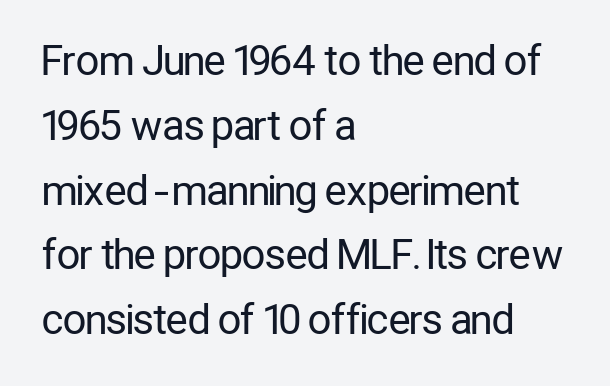
In terms of leading, this rendering sits right in the middle. Typographically, this falls in the sans-serif category. Characters follow at the spacing the type designer built in. Notice how the passage keeps a crisp vertical edge on the left only.
